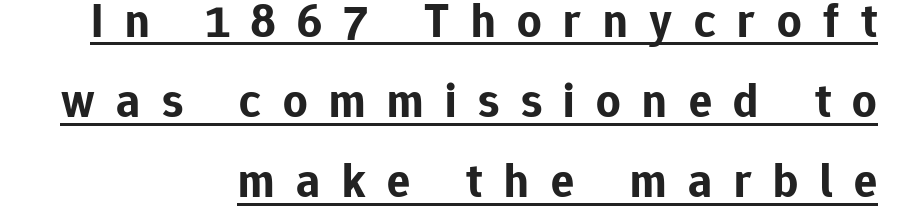
The rendering uses natural spacing where letterforms have individual widths. A flush-right, rag-left setting is used for this passage. Nothing sits at the stroke ends, so this counts as sans-serif. I'd describe the lettering as bold — thick and assertive. Regarding leading, the lines here are spaced in the standard way.
